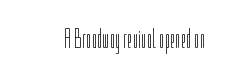
Has an underline been added? It has not. The type is set solid horizontally, with unmodified tracking. The characters are drawn with everyday or finer stroke widths. Every character sits straight up, as roman type does.
